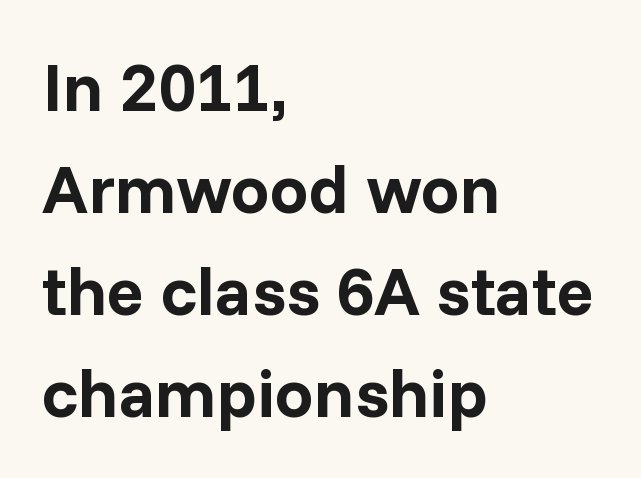
{"serif": "no", "italic": "no", "bold": "yes", "weight": "bold", "width": "normal", "stroke_contrast": "low", "x_height": "medium", "monospaced": "no", "underline": "no", "align": "left", "line_spacing": "normal", "line_spacing_ratio": 1.48, "letter_spacing": "normal", "letter_spacing_em": 0.0, "glyph_px": 69}
